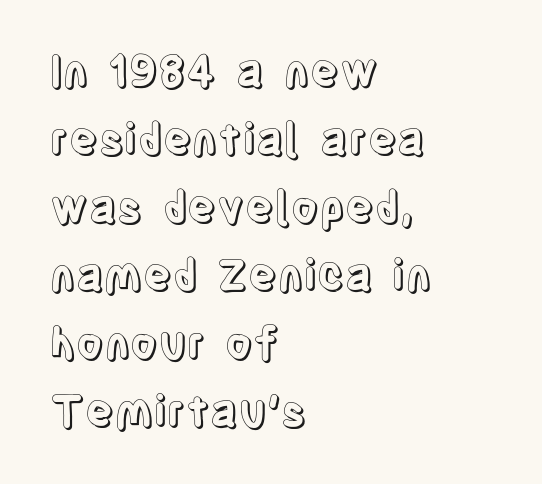
{"italic": "no", "width": "condensed", "x_height": "large", "monospaced": "no", "underline": "no", "align": "left", "line_spacing": "normal", "line_spacing_ratio": 1.58, "letter_spacing": "normal", "letter_spacing_em": 0.0, "glyph_px": 43}
